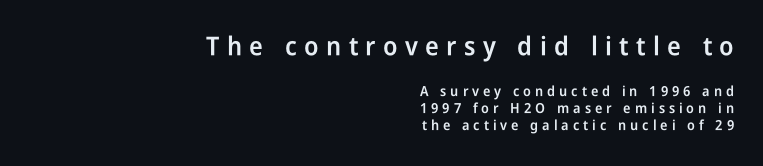
{"italic": "no", "bold": "semi", "underline": "no", "align": "right", "line_spacing_ratio": 1.23, "letter_spacing": "wide", "letter_spacing_em": 0.28, "larger_block": "first", "size_ratio": 1.86, "glyph_px": 26}
